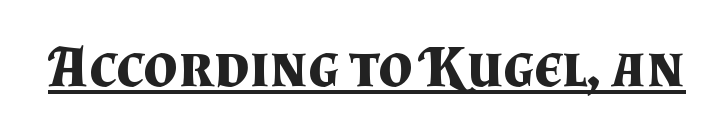
Q: Is the text bold? A: Yes.
Q: Is the text italic (slanted)? A: No, it is upright.
Q: Is the typeface a serif or a sans-serif typeface? A: Serif.
Q: Is the text underlined? A: Yes.
Q: Is the spacing between letters normal or unusually wide? A: Normal.
Q: Width (condensed, normal, or wide)? A: Normal.
Q: Stroke contrast? A: Medium.
Q: x-height? A: Small.
Q: Monospaced? A: No.
